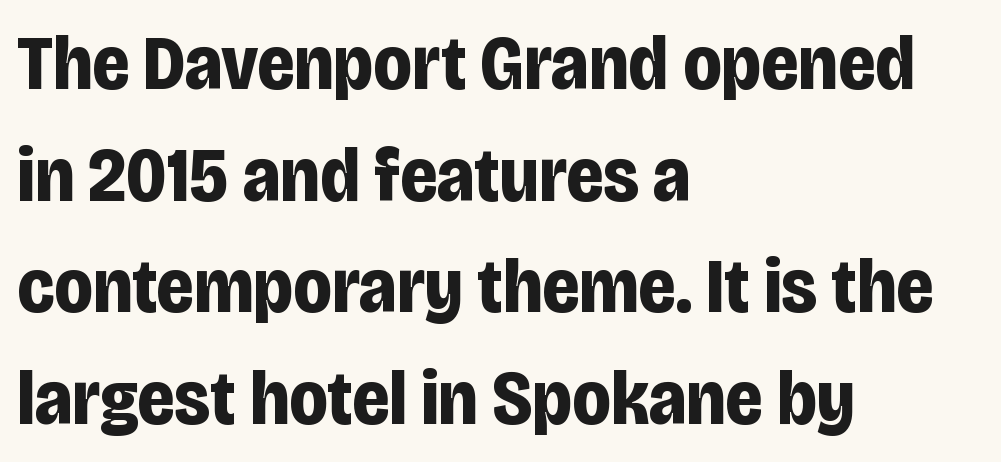
Q: Is the text bold? A: Yes.
Q: Is the text italic (slanted)? A: No, it is upright.
Q: Is the typeface a serif or a sans-serif typeface? A: Sans-serif.
Q: Is the text underlined? A: No.
Q: How is the paragraph aligned? A: Left-aligned.
Q: Is the spacing between letters normal or unusually wide? A: Normal.
Q: Is the spacing between lines tight, normal or loose? A: Normal.
Q: Width (condensed, normal, or wide)? A: Condensed.
Q: Stroke contrast? A: Low.
Q: x-height? A: Large.
Q: Monospaced? A: No.
